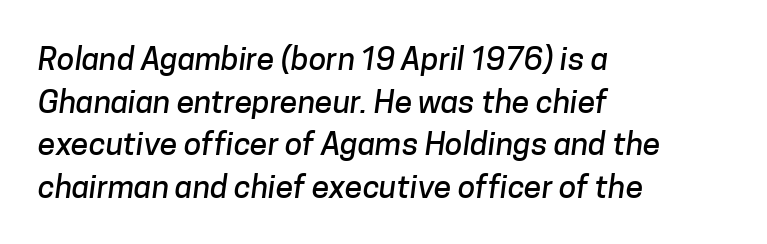
Proportional: the letters do not fall into vertical columns. The block of text has a typical density, with ordinary space between rows. I'd call this a sans setting — the letters go barefoot. Notice how the passage keeps a crisp vertical edge on the left only. The passage shown is not underscored anywhere.
